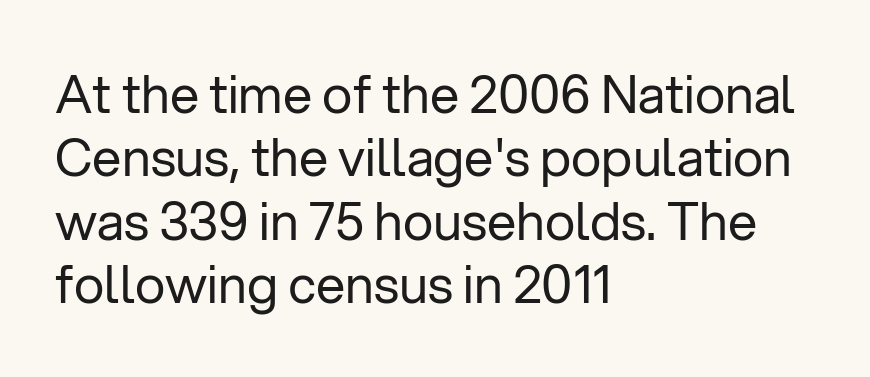
Q: Is the text bold? A: No.
Q: Is the text italic (slanted)? A: No, it is upright.
Q: Is the typeface a serif or a sans-serif typeface? A: Sans-serif.
Q: Is the text underlined? A: No.
Q: How is the paragraph aligned? A: Left-aligned.
Q: Is the spacing between letters normal or unusually wide? A: Normal.
Q: Width (condensed, normal, or wide)? A: Normal.
Q: Stroke contrast? A: Low.
Q: x-height? A: Medium.
Q: Monospaced? A: No.
